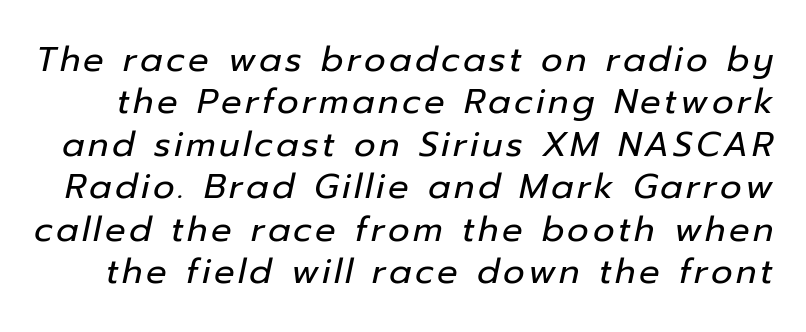
{"italic": "yes", "lean": "right", "slant_degrees": 12, "bold": "no", "weight": "regular", "width": "normal", "stroke_contrast": "low", "x_height": "medium", "monospaced": "no", "underline": "no", "line_spacing": "normal", "line_spacing_ratio": 1.25, "glyph_px": 34}
